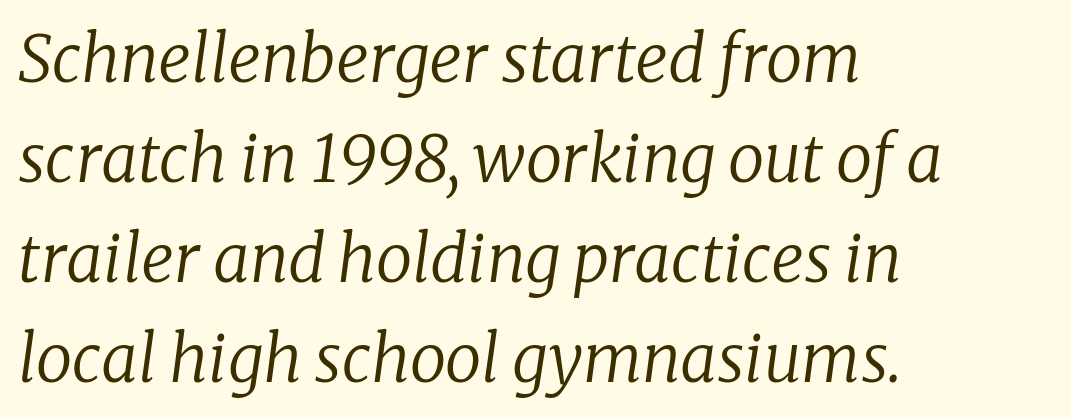
The image shows 65 px regular-weight serif type, italic (leaning right); set left-aligned, normal line spacing (1.54x), normal letter spacing, not underlined; low stroke contrast and a medium x-height.
